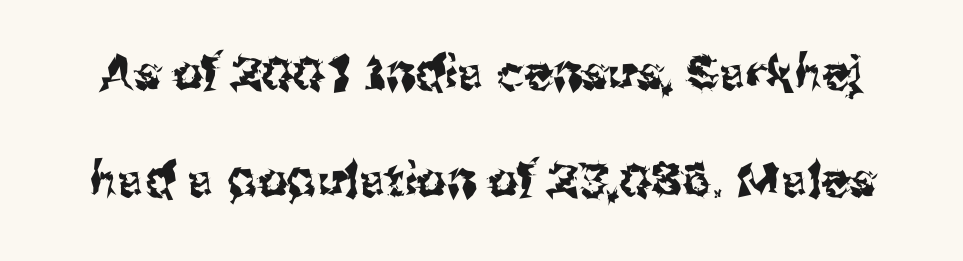
The image shows 47 px sans-serif type, upright; set loose line spacing (2.27x), normal letter spacing, not underlined; medium stroke contrast and a medium x-height.
